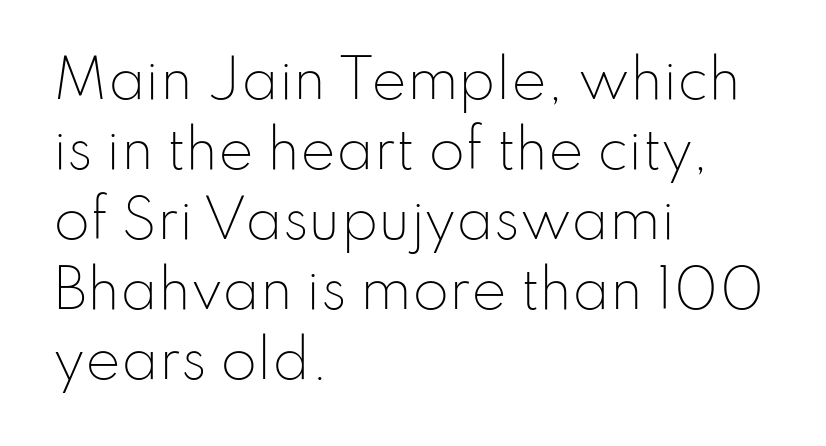
Leftover space on each line is placed entirely after the last word. Words float on clear page, feet unadorned. Between one letter and the next there's only the usual sliver of space. I'd call this a sans setting — the letters go barefoot. Ascenders rise straight up at ninety degrees. The cut favours lightness, reaching ordinary text weight at its darkest.
